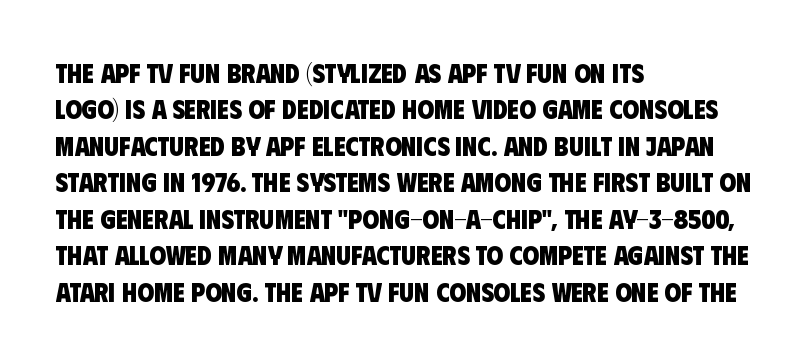
Quick note: interline space is typical. Quick note: underline off. If you drew a ruler down the left edge, every line would touch it. How are the letters spaced? Ordinarily, with no added tracking. Weight: bold.
